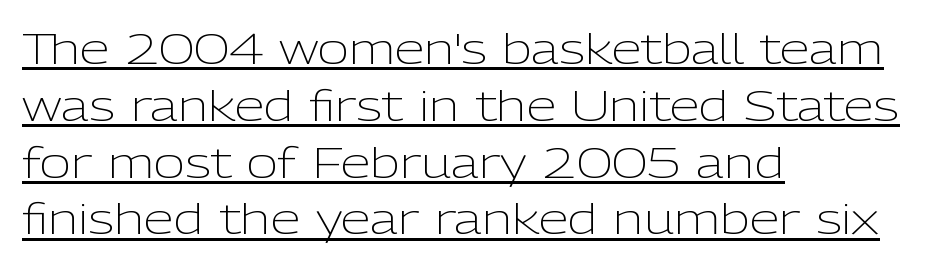
Compared with typical body copy, the letter spacing here is the same. Caption: face not bold, strokes unweighted. Is there much room between lines? A standard amount, neither cramped nor airy. Check where the strokes stop: nothing finishes them off — pure sans.
